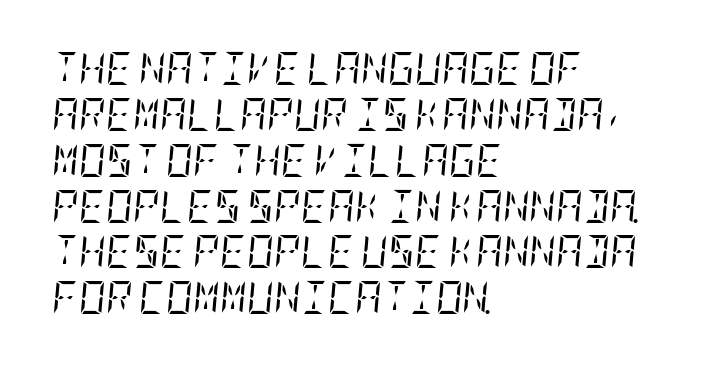
{"serif": "yes", "italic": "yes", "lean": "right", "slant_degrees": 5, "bold": "no", "weight": "regular", "width": "condensed", "stroke_contrast": "low", "x_height": "large", "underline": "no", "align": "left", "line_spacing": "normal", "line_spacing_ratio": 1.39, "letter_spacing": "normal", "letter_spacing_em": 0.0, "glyph_px": 33}
